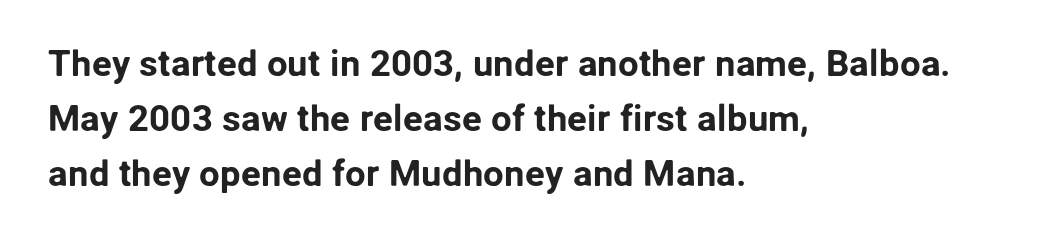
It's the straight-up-and-down kind of type. Interline gaps are of average width in this sample. Descenders hang freely into open space. In terms of letterform style, serifs are entirely absent.
